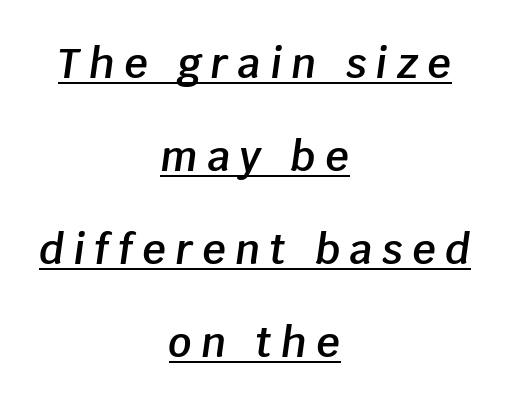
Q: Is the text bold? A: Semi-bold.
Q: Is the text italic (slanted)? A: Yes, it leans right by about 8 degrees.
Q: Is the text underlined? A: Yes.
Q: How is the paragraph aligned? A: Centered.
Q: Is the spacing between letters normal or unusually wide? A: Unusually wide.
Q: Is the spacing between lines tight, normal or loose? A: Loose.
Q: Width (condensed, normal, or wide)? A: Normal.
Q: Stroke contrast? A: Low.
Q: x-height? A: Large.
Q: Monospaced? A: No.
